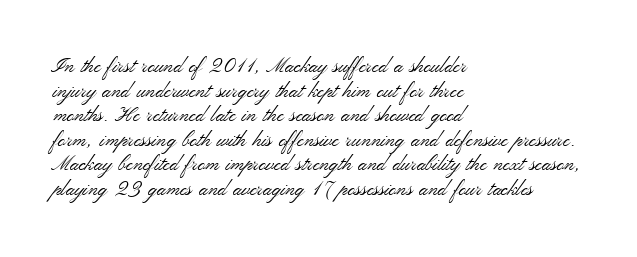
Casual observation: everything's shoved over to the left. This is not heavy type; no bold has been used. The space beneath each line is pristine and unruled. No extra tracking has been applied to these lines.
